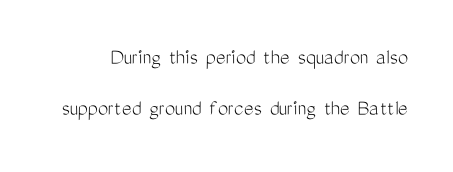
The image shows 23 px text type, upright; set loose line spacing (2.21x), normal letter spacing, not underlined.
